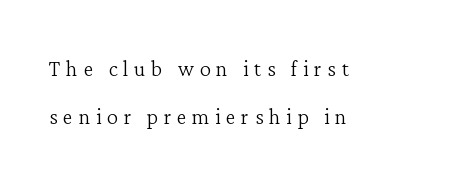
Tall strokes in this sample are plumb rather than angled. Alignment: flush left. What kind of face is this? One with serifs. The tracking reads as deliberately expanded to a designer's eye. The passage shown is typed in a proportional face where columns would drift.
